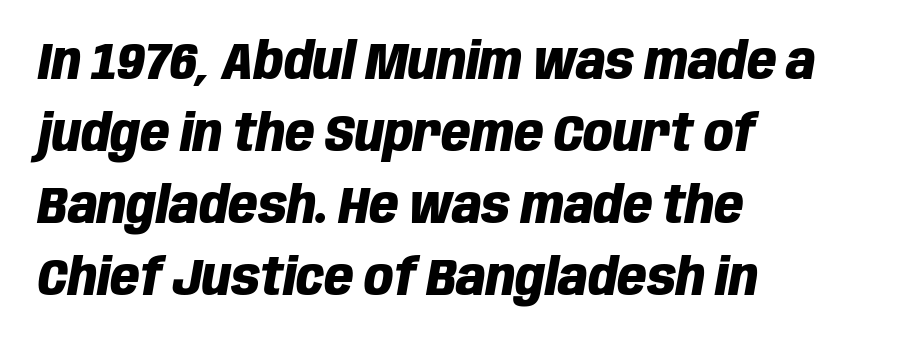
{"italic": "yes", "lean": "right", "slant_degrees": 10, "bold": "yes", "weight": "heavy", "width": "condensed", "stroke_contrast": "low", "x_height": "large", "monospaced": "no", "underline": "no", "align": "left", "line_spacing": "normal", "line_spacing_ratio": 1.41, "letter_spacing": "normal", "letter_spacing_em": 0.0, "glyph_px": 51}
